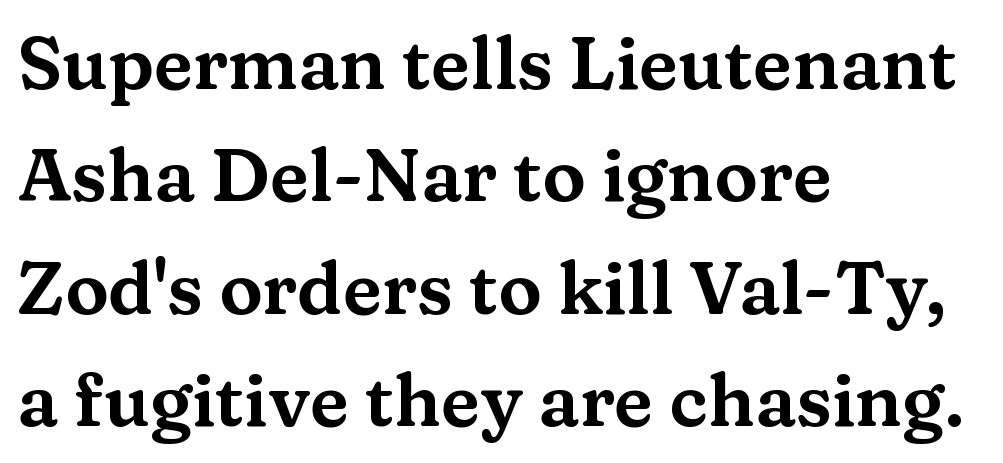
The text block is weighted toward the left margin, trailing off unevenly rightward. Here the designer chose a conventional face with non-uniform glyph widths. Vertically, the passage feels balanced, rows spaced as you'd expect. A clean baseline with only descenders dipping below it. Note: serifs present on the glyphs.
